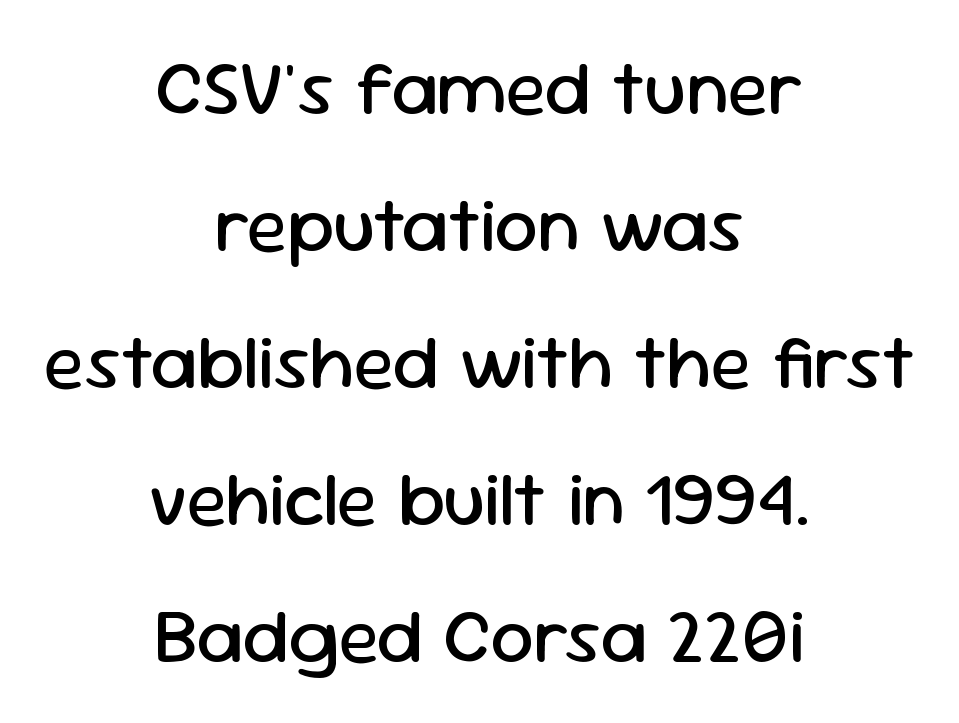
Q: Is the text bold? A: No.
Q: Is the text italic (slanted)? A: No, it is upright.
Q: Is the typeface a serif or a sans-serif typeface? A: Sans-serif.
Q: Is the text underlined? A: No.
Q: How is the paragraph aligned? A: Centered.
Q: Is the spacing between letters normal or unusually wide? A: Normal.
Q: Width (condensed, normal, or wide)? A: Normal.
Q: Stroke contrast? A: Low.
Q: x-height? A: Medium.
Q: Monospaced? A: No.
